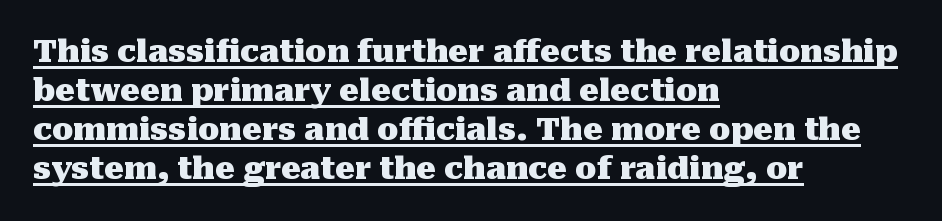
Q: Is the text bold? A: Yes.
Q: Is the text italic (slanted)? A: No, it is upright.
Q: Is the typeface a serif or a sans-serif typeface? A: Serif.
Q: Is the text underlined? A: Yes.
Q: How is the paragraph aligned? A: Left-aligned.
Q: Is the spacing between letters normal or unusually wide? A: Normal.
Q: Is the spacing between lines tight, normal or loose? A: Normal.
Q: Width (condensed, normal, or wide)? A: Normal.
Q: Stroke contrast? A: Medium.
Q: x-height? A: Medium.
Q: Monospaced? A: No.
